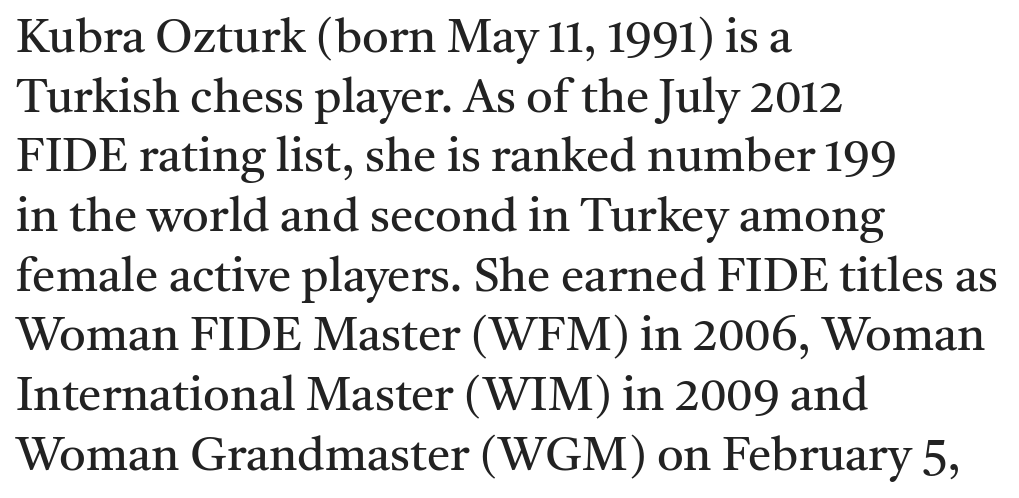
The image shows 47 px regular-weight serif type, upright; set left-aligned, normal line spacing (1.27x), normal letter spacing, not underlined; medium stroke contrast and a medium x-height.
